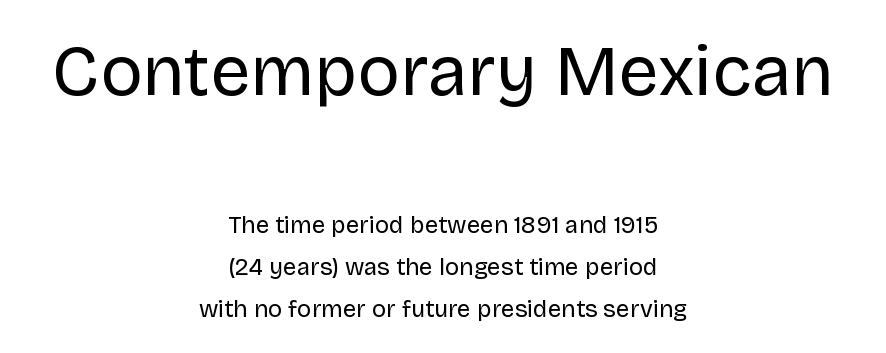
Q: Is the text bold? A: No.
Q: Is the text italic (slanted)? A: No, it is upright.
Q: Is the typeface a serif or a sans-serif typeface? A: Sans-serif.
Q: Is the text underlined? A: No.
Q: How is the paragraph aligned? A: Centered.
Q: Is the spacing between letters normal or unusually wide? A: Normal.
Q: Which block of text is set in a larger size, the first (top) or the second (bottom)? A: The first (top) one.
Q: Width (condensed, normal, or wide)? A: Normal.
Q: Stroke contrast? A: Low.
Q: x-height? A: Large.
Q: Monospaced? A: No.
